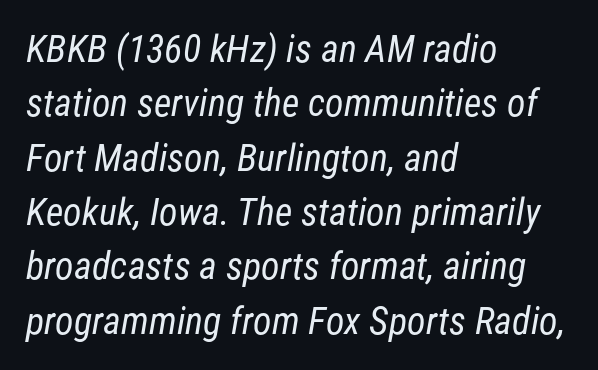
The image shows 38 px regular-weight, condensed sans-serif type; set left-aligned, normal line spacing (1.43x), normal letter spacing, not underlined; low stroke contrast and a medium x-height.
